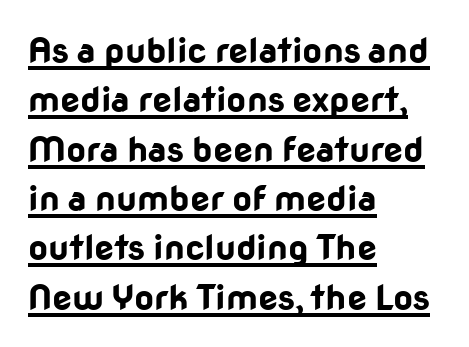
Q: Is the text bold? A: Yes.
Q: Is the text italic (slanted)? A: No, it is upright.
Q: Is the typeface a serif or a sans-serif typeface? A: Sans-serif.
Q: Is the text underlined? A: Yes.
Q: How is the paragraph aligned? A: Left-aligned.
Q: Is the spacing between letters normal or unusually wide? A: Normal.
Q: Is the spacing between lines tight, normal or loose? A: Normal.
Q: Width (condensed, normal, or wide)? A: Normal.
Q: Stroke contrast? A: Low.
Q: x-height? A: Medium.
Q: Monospaced? A: No.
